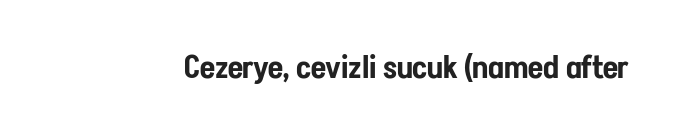
Note the varied advance widths — an 'i' is clearly narrower than an 'm'. Clear beneath every line of the passage. These lines keep a tight, regular rhythm from letter to letter. This is roman type, the default non-slanted kind.
